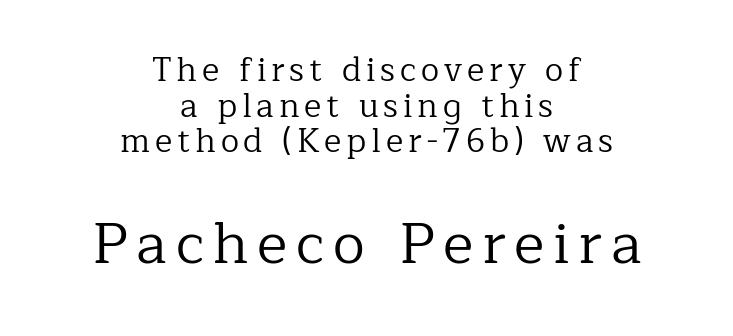
{"serif": "yes", "italic": "no", "bold": "no", "weight": "regular", "width": "normal", "stroke_contrast": "low", "x_height": "medium", "monospaced": "no", "underline": "no", "align": "center", "line_spacing": "tight", "line_spacing_ratio": 1.08, "larger_block": "second", "size_ratio": 1.76, "glyph_px": 58}
